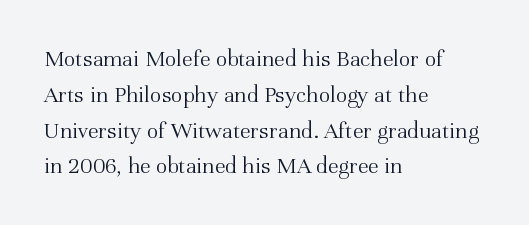
The setting favours the left margin, as ordinary paragraphs usually do. Upright lettering throughout. Letter spacing: default. No chunkiness to these letters — they're not bold.
